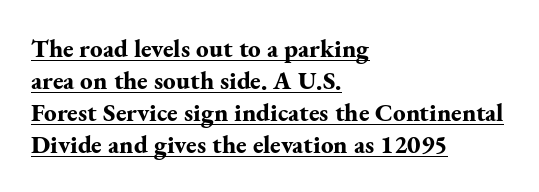
{"italic": "no", "bold": "yes", "underline": "yes", "align": "left", "line_spacing": "normal", "line_spacing_ratio": 1.28, "letter_spacing": "normal", "letter_spacing_em": 0.0, "glyph_px": 25}
